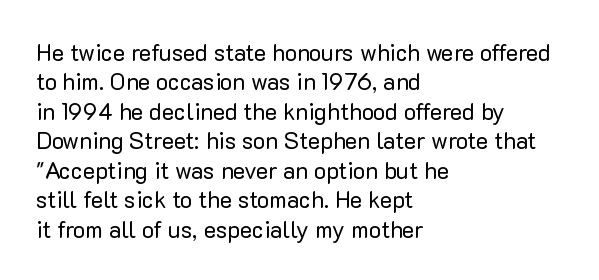
The image shows 23 px text type, upright; set left-aligned, normal line spacing (1.28x), normal letter spacing, not underlined.
